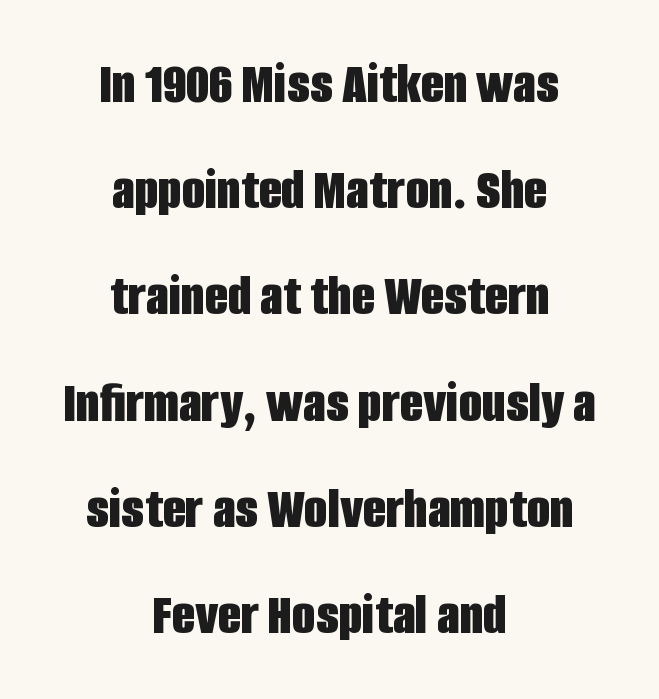
Any mark beneath the type? The region is blank. Is this a sans? Yes — the strokes have no serifs. Emphasis by weight is at full strength: bold. Short note: letters normally spaced. Leftover space on each line is divided equally before and after the words. Here the designer chose a conventional face with non-uniform glyph widths.
